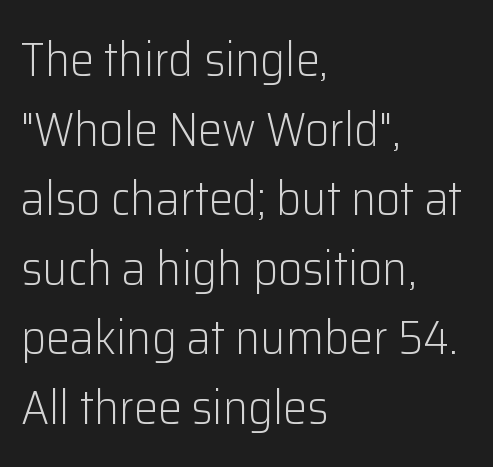
Honestly, there is no underline to notice here at all. Short and long lines alike share a common starting point at left. This sample uses an upright cut, with every glyph sitting square on the baseline. Students, note that the glyphs here touch the page at normal intervals.
